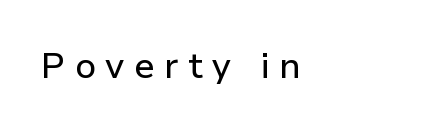
Check the space under the baseline: it is left empty. The face used here is a sans, in the tradition of grotesques and geometrics. Unlike italic type, these characters show no tilt at all. The ragged edge is on the right, which tells us the setting is flush left. The letters advance in unequal steps, a hallmark of proportional type. The gaps between neighbouring characters are conspicuously large.
